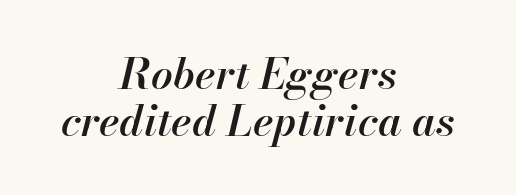
Leading is clearly below the norm, producing a dense column. Emphasis by weight is partial: semibold. The glyphs look as if they've been sheared to an angle. The type is set solid horizontally, with unmodified tracking.
